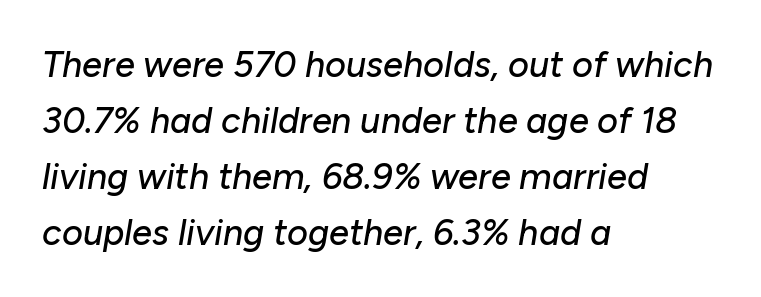
The image shows 36 px text type, italic (leaning right); set left-aligned, normal line spacing (1.56x), normal letter spacing, not underlined; low stroke contrast and a medium x-height.
